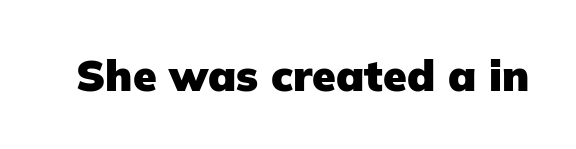
The image shows 43 px heavy sans-serif type, upright; set normal letter spacing, not underlined; low stroke contrast and a medium x-height.
